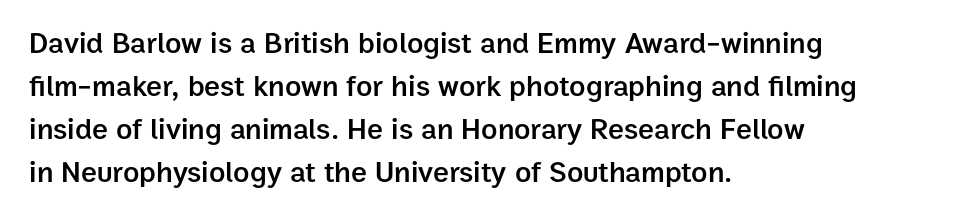
The image shows 30 px semibold sans-serif type, upright; set left-aligned, normal line spacing (1.43x), normal letter spacing, not underlined; low stroke contrast and a medium x-height.
